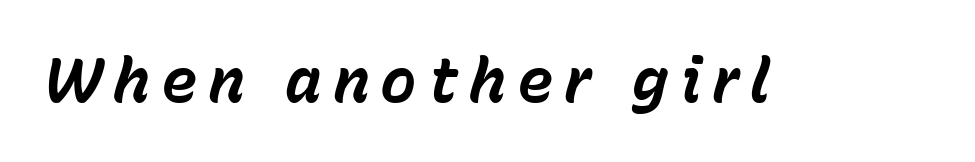
{"italic": "yes", "lean": "right", "slant_degrees": 15, "bold": "yes", "weight": "bold", "width": "normal", "stroke_contrast": "low", "x_height": "medium", "monospaced": "no", "underline": "no", "glyph_px": 61}
